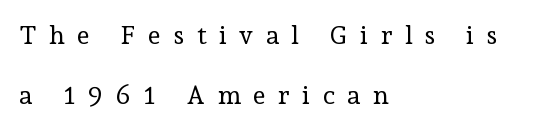
Rendered with straight, roman letterforms. The gap between lines stays unmarked. Leading is clearly above the norm, producing a sparse column. Look at the tracking — it's clearly loosened, letters drifting apart.
